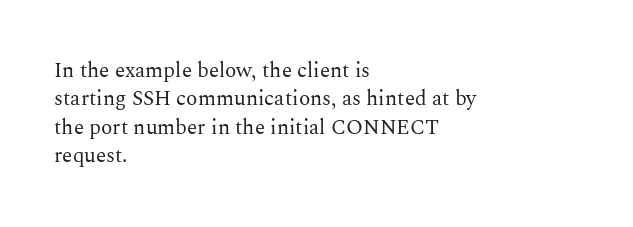
{"italic": "no", "bold": "no", "underline": "no", "align": "left", "line_spacing": "normal", "line_spacing_ratio": 1.35, "letter_spacing": "normal", "letter_spacing_em": 0.0, "glyph_px": 21}
